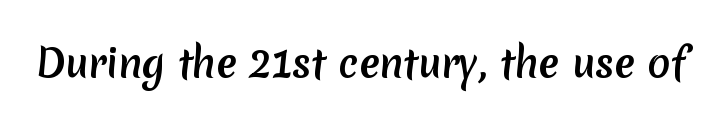
Looks like regular typesetting: each glyph gets only the width it needs. The baseline area is clear. Caption: standard tracking, unaltered. Heavy, bold letterforms. Does the type have serifs? No, each stem ends abruptly.
